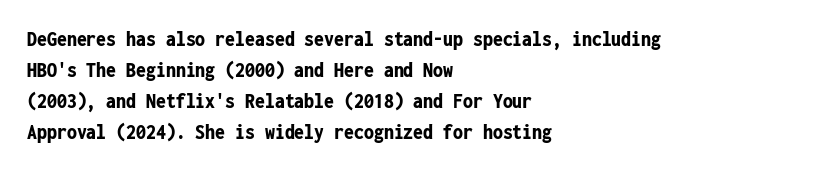
The image shows 22 px bold type, upright; set left-aligned, normal line spacing (1.41x), normal letter spacing, not underlined.
